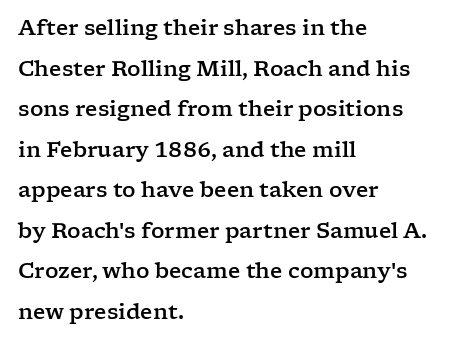
{"italic": "no", "underline": "no", "align": "left", "line_spacing": "loose", "line_spacing_ratio": 1.93, "letter_spacing": "normal", "letter_spacing_em": 0.0, "glyph_px": 21}
